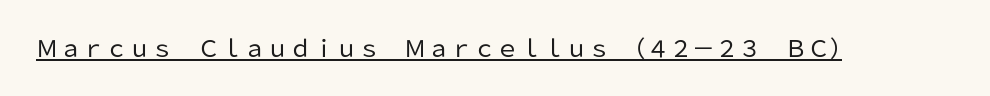
The image shows 23 px text type, upright; set normal letter spacing, underlined.
